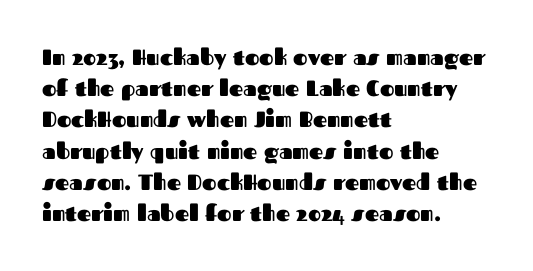
{"italic": "no", "bold": "yes", "underline": "no", "align": "left", "line_spacing": "normal", "line_spacing_ratio": 1.42, "letter_spacing": "normal", "letter_spacing_em": 0.0, "glyph_px": 22}
